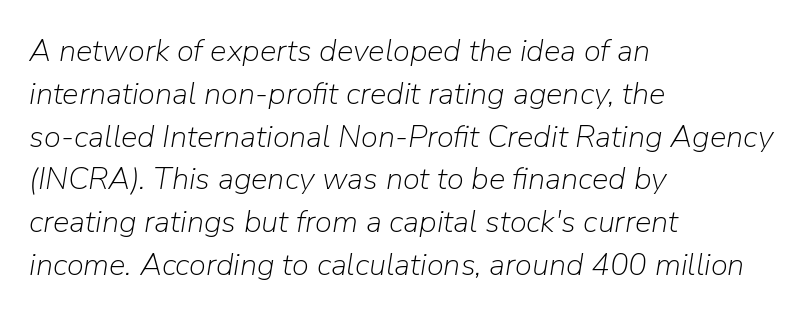
The image shows 31 px light type, italic (leaning right); set left-aligned, normal line spacing (1.38x), normal letter spacing, not underlined; low stroke contrast and a medium x-height.
